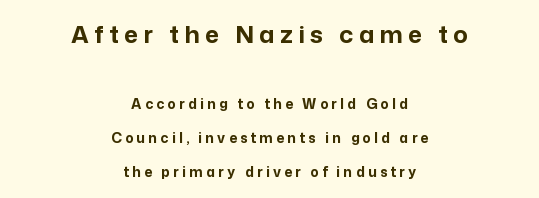
The image shows 24 px bold type, upright; set centered, loose line spacing (2.41x), unusually wide letter spacing (+0.23 em), not underlined; the first (top) block is 1.71x larger.
